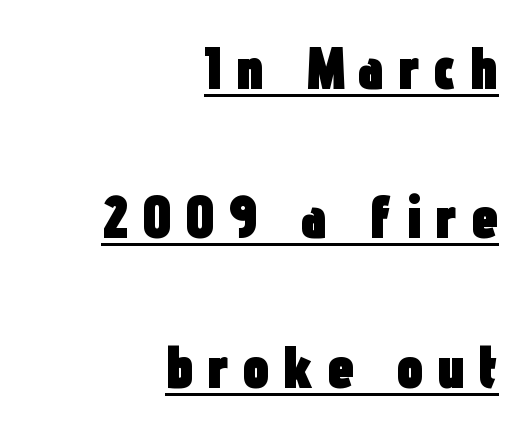
{"serif": "no", "italic": "no", "bold": "yes", "weight": "heavy", "width": "condensed", "stroke_contrast": "low", "x_height": "medium", "monospaced": "no", "underline": "yes", "align": "right", "line_spacing": "loose", "line_spacing_ratio": 2.45, "letter_spacing": "wide", "letter_spacing_em": 0.21, "glyph_px": 61}
